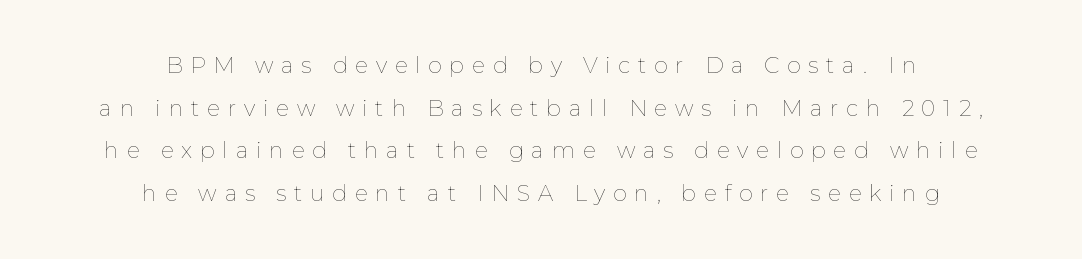
{"italic": "no", "bold": "no", "underline": "no", "align": "center", "line_spacing": "loose", "line_spacing_ratio": 1.94, "letter_spacing": "wide", "letter_spacing_em": 0.35, "glyph_px": 22}
